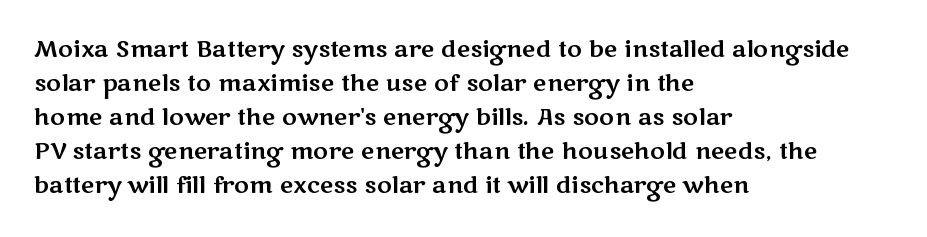
{"italic": "no", "underline": "no", "align": "left", "line_spacing": "normal", "line_spacing_ratio": 1.48, "letter_spacing": "normal", "letter_spacing_em": 0.0, "glyph_px": 23}
